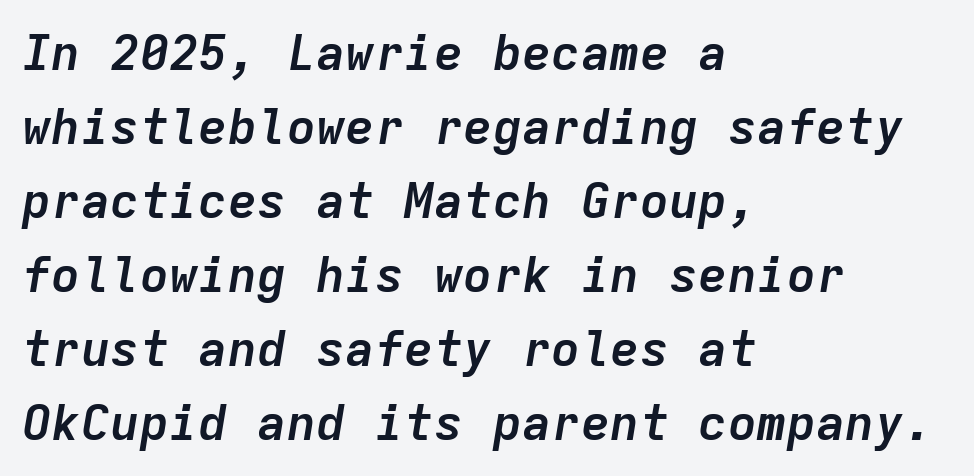
{"italic": "yes", "lean": "right", "slant_degrees": 9, "bold": "yes", "weight": "semibold", "width": "normal", "stroke_contrast": "low", "x_height": "medium", "monospaced": "yes", "underline": "no", "align": "left", "line_spacing": "normal", "line_spacing_ratio": 1.51, "letter_spacing": "normal", "letter_spacing_em": 0.0, "glyph_px": 49}
